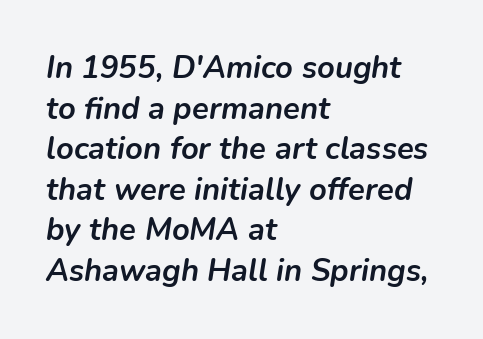
Here the glyphs are tracked normally, forming tight word shapes. You can tell it's italic because the verticals aren't actually vertical. Beneath every word, the page is bare. Looks like regular typesetting: each glyph gets only the width it needs.
